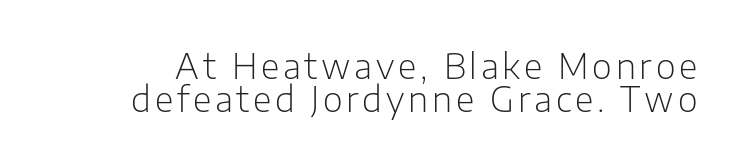
Honestly, the rows look squashed on top of each other. Heft: none added — not bold. The axis of the letterforms is exactly vertical. Note: no serifs on the glyphs. Check under the words: just untouched page.
